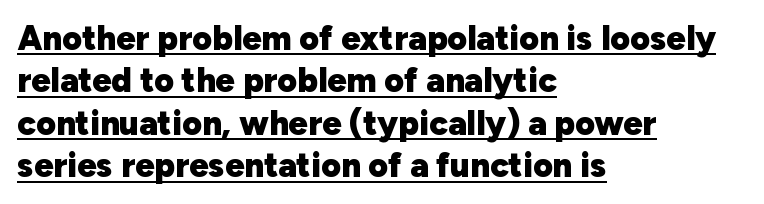
{"serif": "no", "italic": "no", "bold": "yes", "weight": "heavy", "width": "normal", "stroke_contrast": "low", "x_height": "medium", "monospaced": "no", "underline": "yes", "align": "left", "line_spacing": "normal", "line_spacing_ratio": 1.25, "letter_spacing": "normal", "letter_spacing_em": 0.0, "glyph_px": 34}
